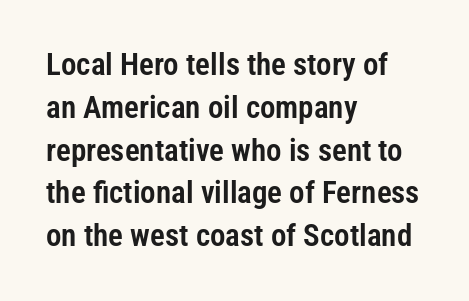
Q: Is the text italic (slanted)? A: No, it is upright.
Q: Is the typeface a serif or a sans-serif typeface? A: Sans-serif.
Q: Is the text underlined? A: No.
Q: How is the paragraph aligned? A: Left-aligned.
Q: Is the spacing between letters normal or unusually wide? A: Normal.
Q: Is the spacing between lines tight, normal or loose? A: Normal.
Q: Width (condensed, normal, or wide)? A: Condensed.
Q: Stroke contrast? A: Low.
Q: x-height? A: Medium.
Q: Monospaced? A: No.
